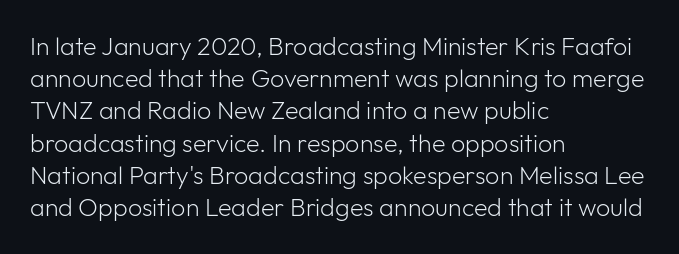
These lines keep a tight, regular rhythm from letter to letter. This sample is left-justified, so line endings fall wherever the words run out. The space between consecutive lines is moderate. Do the letters lean? They stand straight. The passage shown is not underscored anywhere. Stems and bowls with no extra thickness — not bold.
